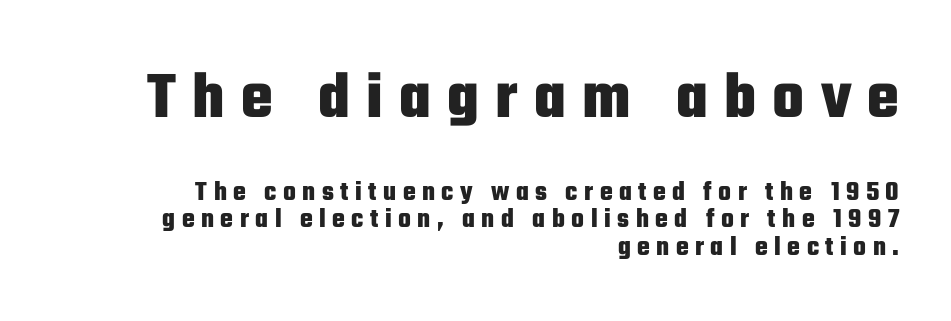
{"serif": "no", "italic": "no", "bold": "yes", "weight": "heavy", "width": "condensed", "stroke_contrast": "low", "x_height": "medium", "monospaced": "no", "underline": "no", "align": "right", "line_spacing": "tight", "line_spacing_ratio": 1.02, "letter_spacing": "wide", "letter_spacing_em": 0.24, "larger_block": "first", "size_ratio": 2.48, "glyph_px": 67}
